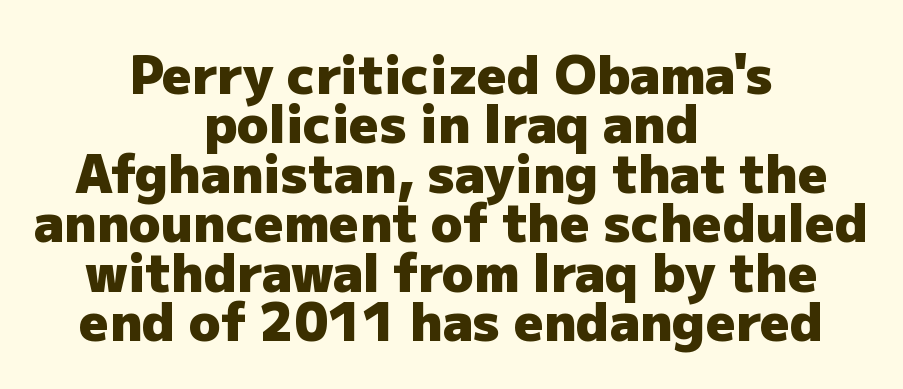
Q: Is the text bold? A: Yes.
Q: Is the text italic (slanted)? A: No, it is upright.
Q: Is the typeface a serif or a sans-serif typeface? A: Sans-serif.
Q: Is the text underlined? A: No.
Q: How is the paragraph aligned? A: Centered.
Q: Is the spacing between letters normal or unusually wide? A: Normal.
Q: Is the spacing between lines tight, normal or loose? A: Tight.
Q: Width (condensed, normal, or wide)? A: Normal.
Q: Stroke contrast? A: Low.
Q: x-height? A: Medium.
Q: Monospaced? A: No.
